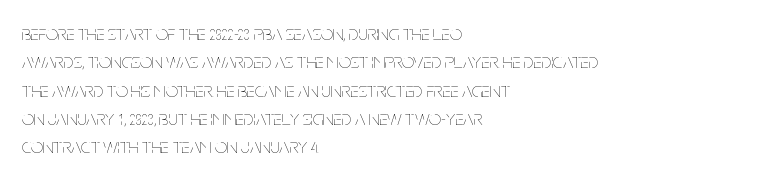
Evenly set lines give the paragraph a standard silhouette. Students, note that the glyphs here touch the page at normal intervals. In terms of posture, this sample is upright. Typeset ragged right — the left edge is the straight one.
